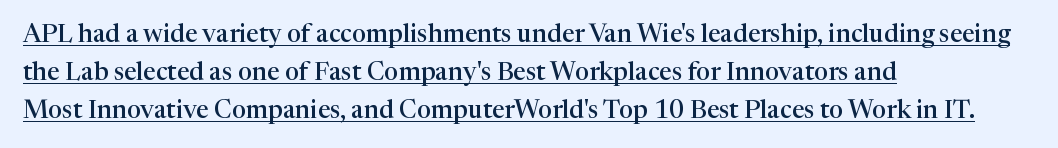
{"italic": "no", "bold": "semi", "underline": "yes", "align": "left", "line_spacing": "normal", "line_spacing_ratio": 1.52, "letter_spacing": "normal", "letter_spacing_em": 0.0, "glyph_px": 25}
